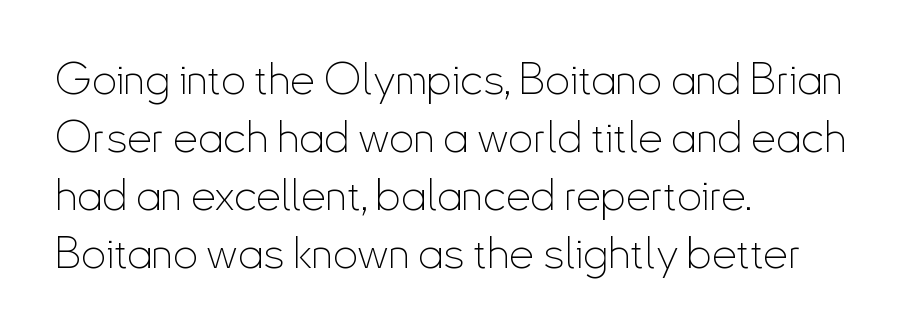
Q: Is the text bold? A: No.
Q: Is the text italic (slanted)? A: No, it is upright.
Q: Is the typeface a serif or a sans-serif typeface? A: Sans-serif.
Q: Is the text underlined? A: No.
Q: How is the paragraph aligned? A: Left-aligned.
Q: Is the spacing between letters normal or unusually wide? A: Normal.
Q: Is the spacing between lines tight, normal or loose? A: Normal.
Q: Width (condensed, normal, or wide)? A: Condensed.
Q: Stroke contrast? A: Low.
Q: x-height? A: Small.
Q: Monospaced? A: No.
